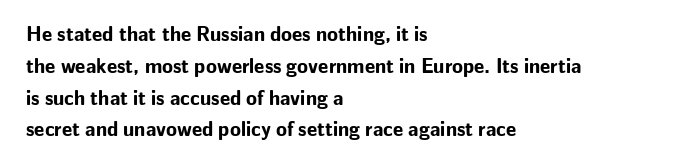
The image shows 20 px bold type, upright; set left-aligned, normal line spacing (1.59x), normal letter spacing, not underlined.
